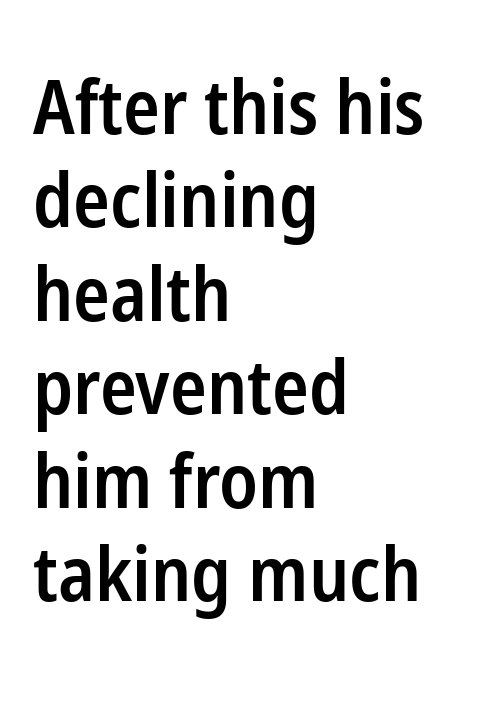
{"serif": "no", "italic": "no", "bold": "semi", "weight": "semibold", "width": "condensed", "stroke_contrast": "low", "x_height": "medium", "monospaced": "no", "underline": "no", "align": "left", "line_spacing_ratio": 1.23, "letter_spacing": "normal", "letter_spacing_em": 0.0, "glyph_px": 76}
